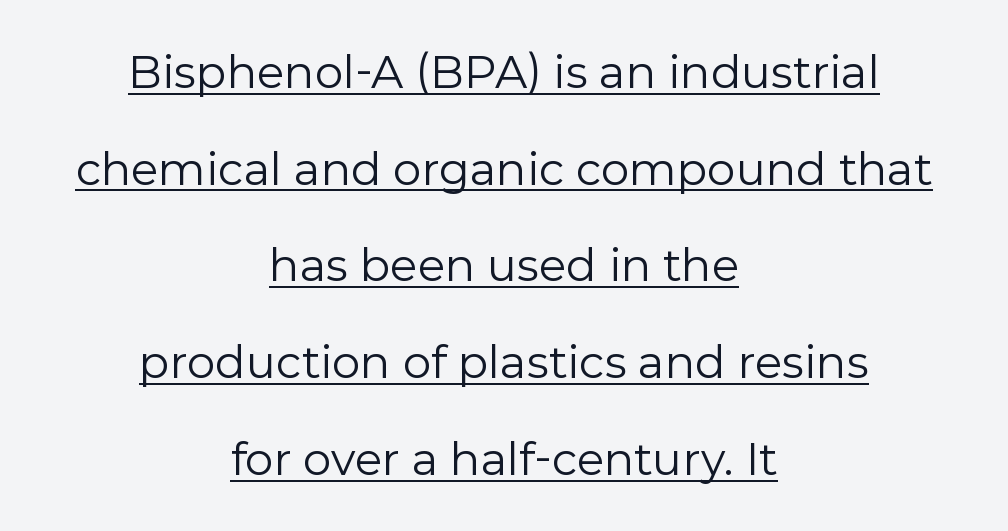
Nothing sits at the stroke ends, so this counts as sans-serif. Each letter keeps its own natural width here, so spacing adapts to shape. Students, observe: this is what heavily led, spacious text looks like. The letters look calm and open, with moderate or lighter stems. No extra tracking has been applied to these lines. What decoration does the sample have? An underline.
